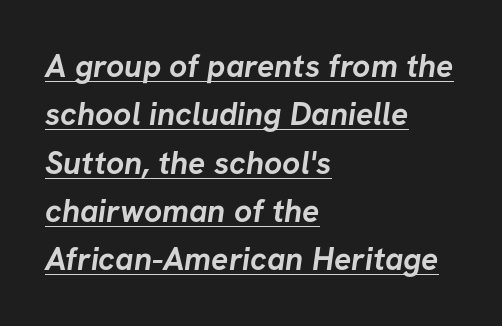
{"serif": "no", "bold": "yes", "weight": "semibold", "width": "normal", "stroke_contrast": "low", "x_height": "medium", "monospaced": "no", "underline": "yes", "align": "left", "line_spacing": "normal", "line_spacing_ratio": 1.51, "letter_spacing": "normal", "letter_spacing_em": 0.0, "glyph_px": 32}
